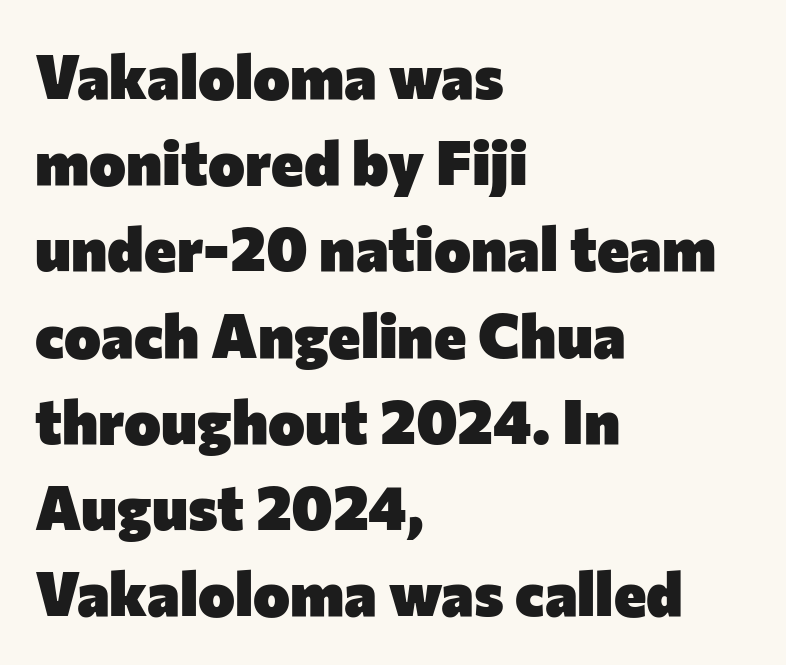
{"serif": "no", "italic": "no", "bold": "yes", "weight": "heavy", "width": "normal", "stroke_contrast": "low", "x_height": "medium", "monospaced": "no", "underline": "no", "align": "left", "line_spacing": "normal", "line_spacing_ratio": 1.39, "letter_spacing": "normal", "letter_spacing_em": 0.0, "glyph_px": 62}
